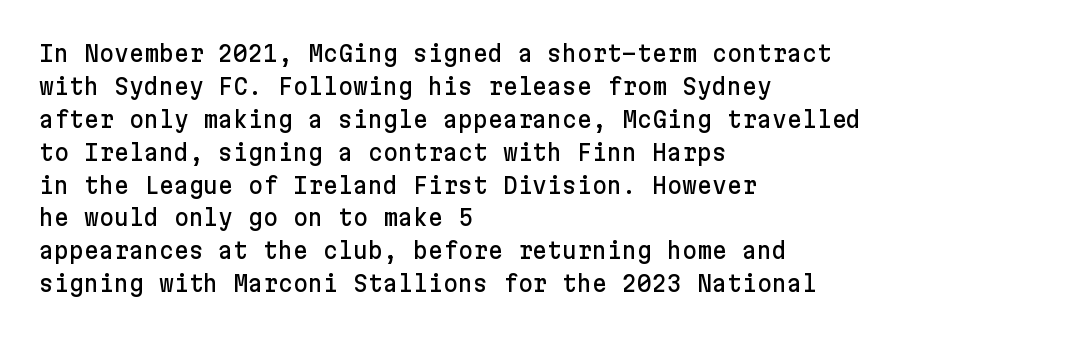
Q: Is the text italic (slanted)? A: No, it is upright.
Q: Is the text underlined? A: No.
Q: How is the paragraph aligned? A: Left-aligned.
Q: Is the spacing between letters normal or unusually wide? A: Normal.
Q: Is the spacing between lines tight, normal or loose? A: Normal.
